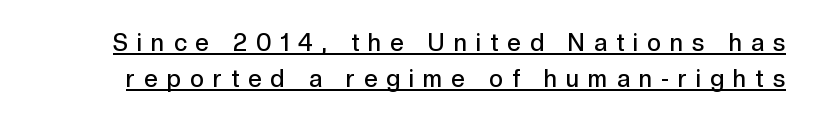
Evenly set lines give the paragraph a standard silhouette. Like a heading marked for emphasis, these lines bear an underscore. Spacing between characters has been opened up far beyond the box default. The type sits square on the baseline with zero lean. The letters are semibold — heavier than regular but short of a full bold.
